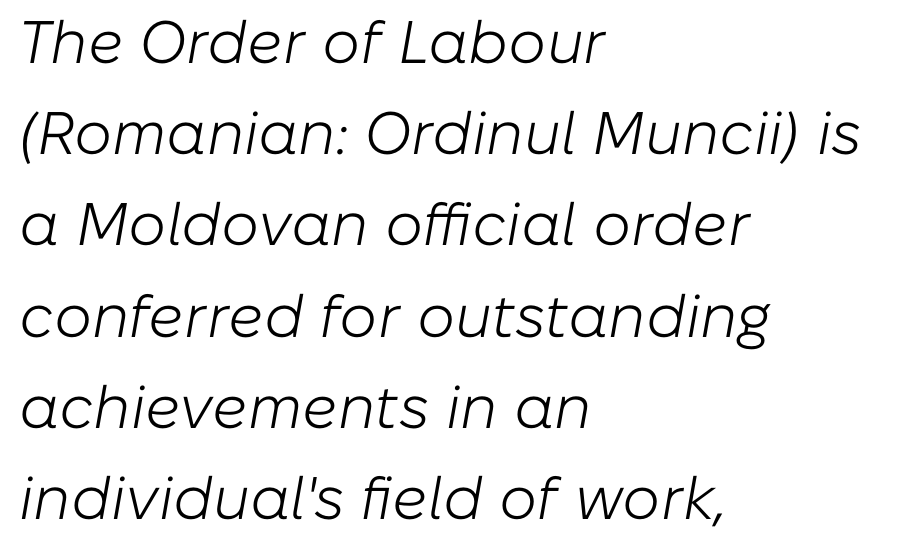
Q: Is the text bold? A: No.
Q: Is the text italic (slanted)? A: Yes, it leans right by about 10 degrees.
Q: Is the text underlined? A: No.
Q: How is the paragraph aligned? A: Left-aligned.
Q: Is the spacing between letters normal or unusually wide? A: Normal.
Q: Is the spacing between lines tight, normal or loose? A: Normal.
Q: Width (condensed, normal, or wide)? A: Normal.
Q: Stroke contrast? A: Low.
Q: x-height? A: Medium.
Q: Monospaced? A: No.
